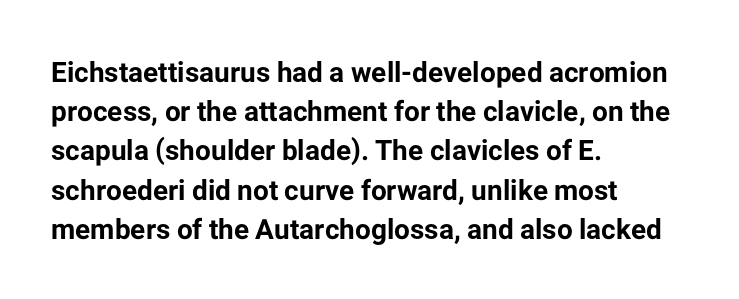
Varying glyph widths throughout — classic text-font behaviour. You can tell it's not italic because the verticals are truly vertical. I'd describe the lettering as bold — thick and assertive. The rows are spaced the way most documents space them. There is no visible air inserted between adjacent glyphs.
